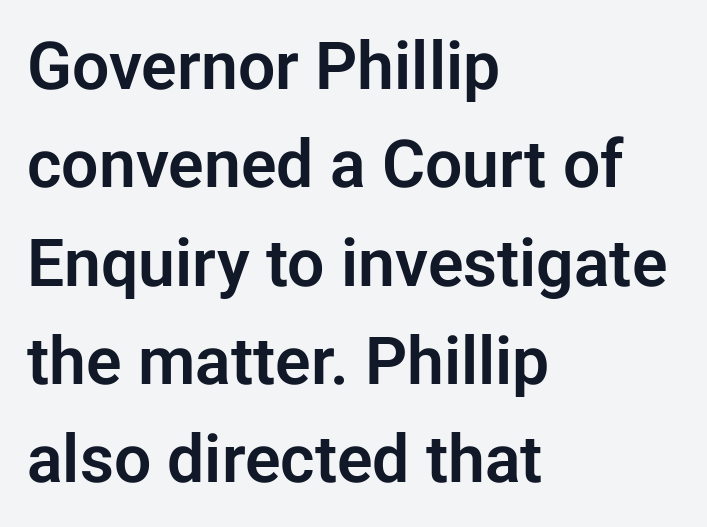
Regarding serifs, this sample does without them. All the whitespace from short lines collects on the right. The passage shown is not underscored anywhere. Caption: standard tracking, unaltered.
